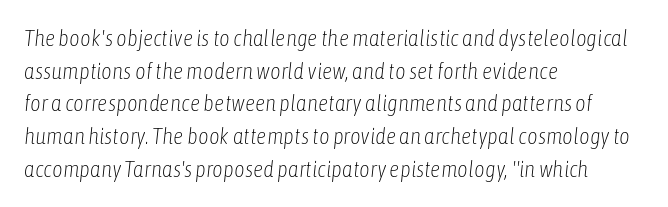
{"italic": "yes", "lean": "right", "slant_degrees": 6, "bold": "no", "underline": "no", "align": "left", "line_spacing": "normal", "line_spacing_ratio": 1.42, "letter_spacing": "normal", "letter_spacing_em": 0.0, "glyph_px": 23}
